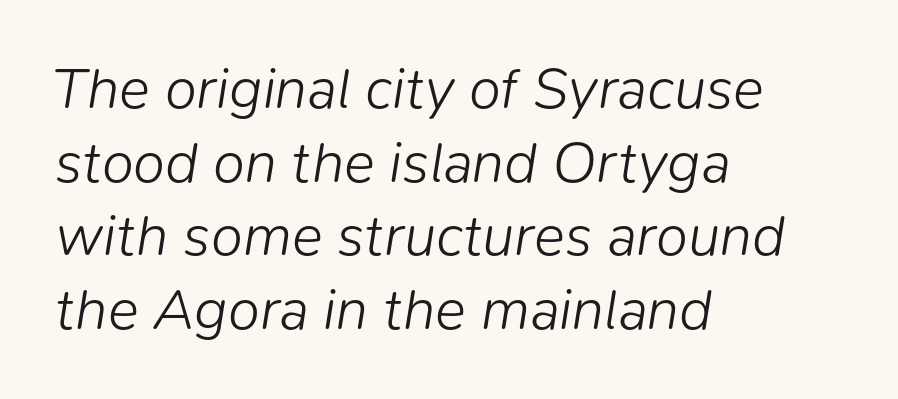
The image shows 58 px light type, italic (leaning right); set left-aligned, normal line spacing (1.27x), normal letter spacing, not underlined; low stroke contrast and a medium x-height.
